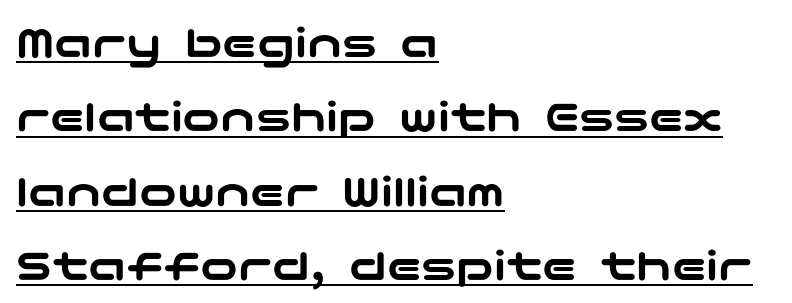
Q: Is the text italic (slanted)? A: No, it is upright.
Q: Is the typeface a serif or a sans-serif typeface? A: Sans-serif.
Q: Is the text underlined? A: Yes.
Q: How is the paragraph aligned? A: Left-aligned.
Q: Is the spacing between letters normal or unusually wide? A: Normal.
Q: Is the spacing between lines tight, normal or loose? A: Normal.
Q: Width (condensed, normal, or wide)? A: Wide.
Q: Stroke contrast? A: Low.
Q: x-height? A: Medium.
